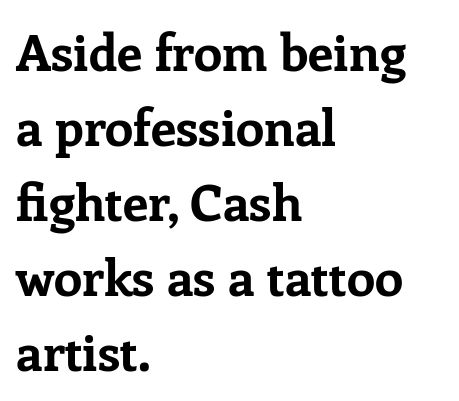
Horizontal bands of white between lines are of average thickness. The lettering stays uniformly vertical, giving the passage a roman look. There is no visible air inserted between adjacent glyphs. Note the varied advance widths — an 'i' is clearly narrower than an 'm'.
